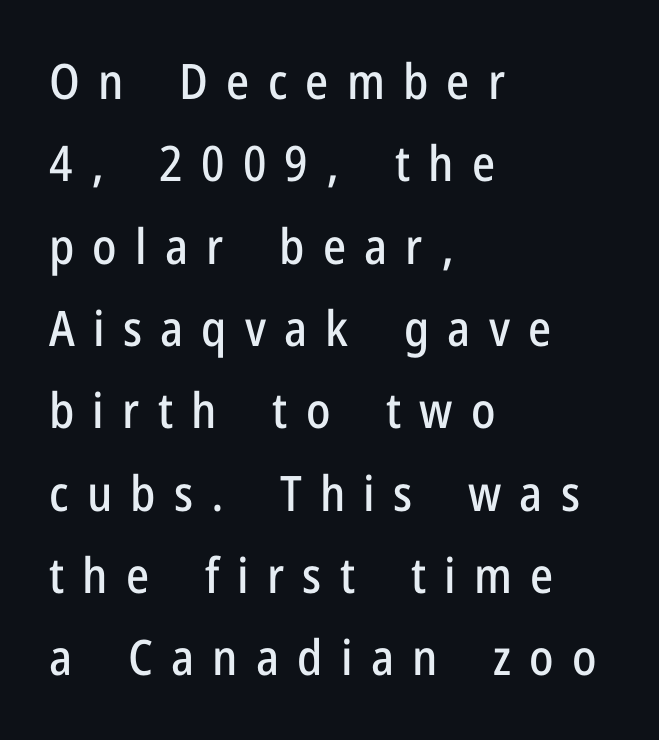
Line beginnings align vertically; line endings do not. In terms of leading, this rendering sits right in the middle. Italic? Not at all — the glyphs are vertical. The type family on display is of the sans-serif kind. Observe the wide spacing: letters keep a clear distance from each other.
